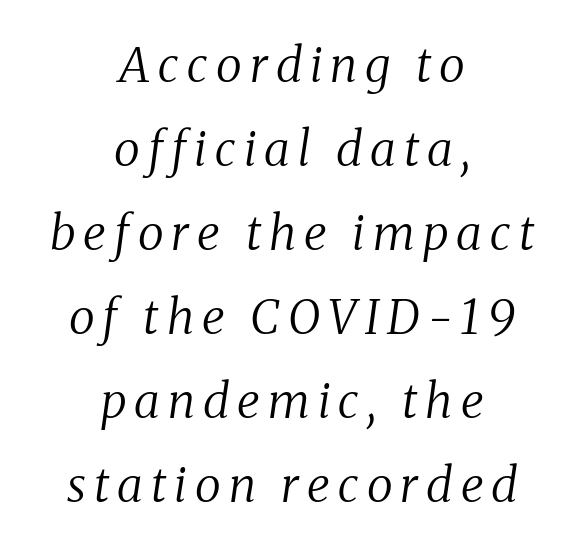
The image shows 48 px regular-weight serif type, italic (leaning right); set centered, line spacing 1.75x, not underlined; medium stroke contrast and a medium x-height.
